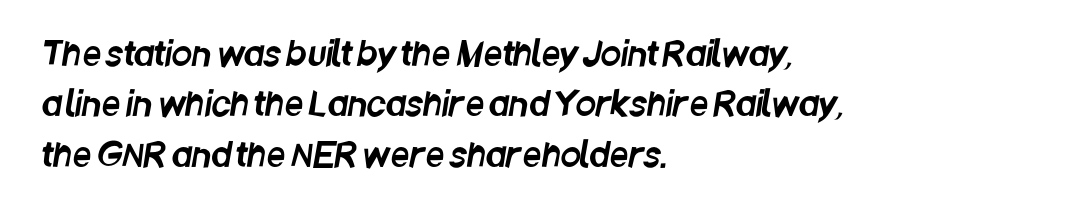
{"serif": "no", "width": "condensed", "stroke_contrast": "low", "x_height": "large", "monospaced": "no", "underline": "no", "align": "left", "line_spacing": "normal", "line_spacing_ratio": 1.53, "letter_spacing": "normal", "letter_spacing_em": 0.0, "glyph_px": 33}
